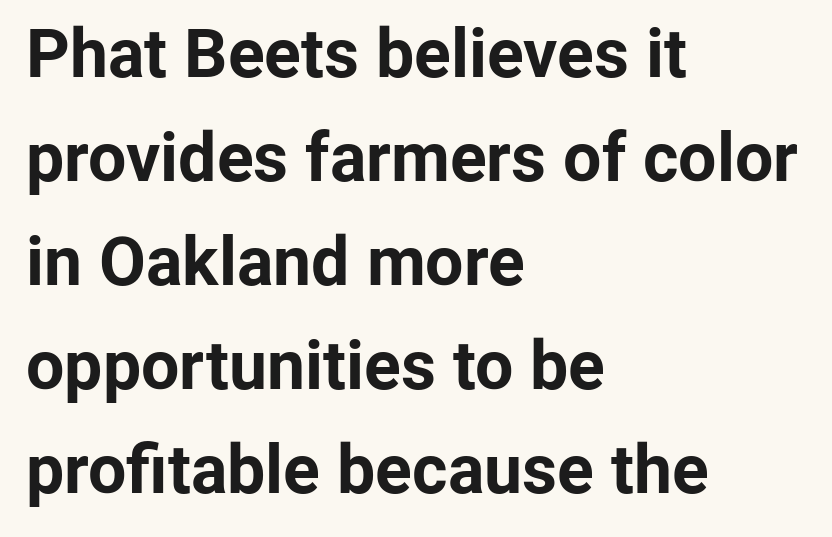
{"serif": "no", "italic": "no", "bold": "yes", "weight": "bold", "width": "normal", "stroke_contrast": "low", "x_height": "medium", "monospaced": "no", "underline": "no", "align": "left", "line_spacing": "normal", "line_spacing_ratio": 1.53, "letter_spacing": "normal", "letter_spacing_em": 0.0, "glyph_px": 68}
